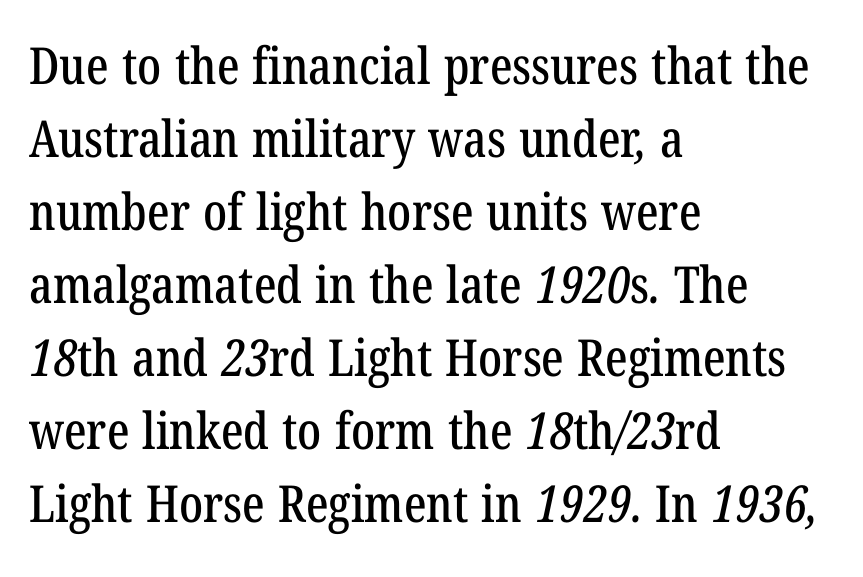
{"serif": "yes", "width": "condensed", "stroke_contrast": "low", "x_height": "medium", "monospaced": "no", "underline": "no", "align": "left", "line_spacing": "normal", "line_spacing_ratio": 1.43, "letter_spacing": "normal", "letter_spacing_em": 0.0, "glyph_px": 51}
